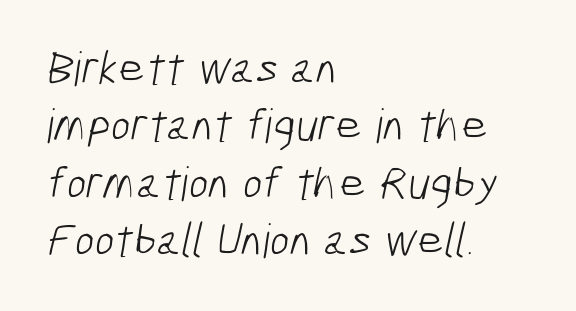
{"serif": "no", "bold": "no", "weight": "light", "width": "condensed", "stroke_contrast": "low", "x_height": "medium", "monospaced": "no", "underline": "no", "align": "left", "line_spacing_ratio": 1.22, "letter_spacing": "normal", "letter_spacing_em": 0.0, "glyph_px": 47}
